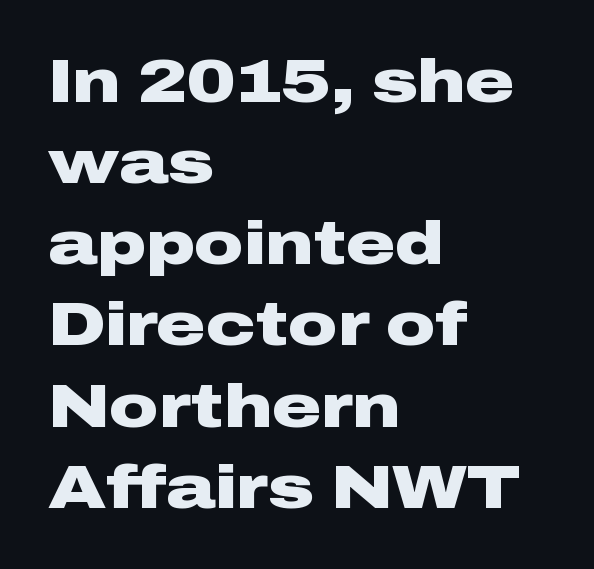
{"serif": "no", "italic": "no", "bold": "yes", "weight": "heavy", "width": "wide", "stroke_contrast": "low", "x_height": "medium", "monospaced": "no", "underline": "no", "align": "left", "line_spacing": "normal", "line_spacing_ratio": 1.33, "letter_spacing": "normal", "letter_spacing_em": 0.0, "glyph_px": 61}
